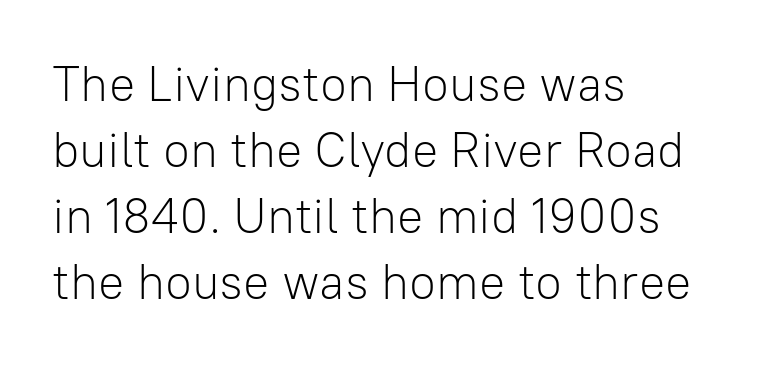
The image shows 49 px light sans-serif type, upright; set left-aligned, normal line spacing (1.35x), normal letter spacing, not underlined; low stroke contrast and a medium x-height.
